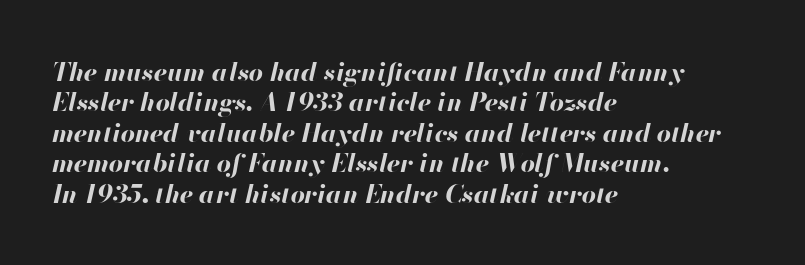
{"italic": "yes", "lean": "right", "slant_degrees": 13, "bold": "yes", "underline": "no", "align": "left", "line_spacing_ratio": 1.22, "letter_spacing": "normal", "letter_spacing_em": 0.0, "glyph_px": 25}
